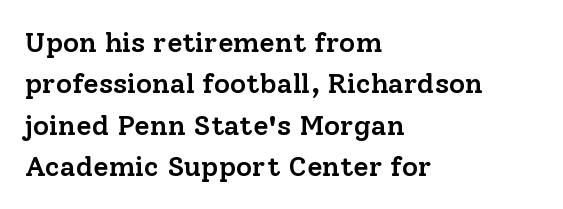
The image shows 28 px semibold serif type, upright; set left-aligned, normal line spacing (1.48x), normal letter spacing, not underlined; low stroke contrast and a medium x-height.
